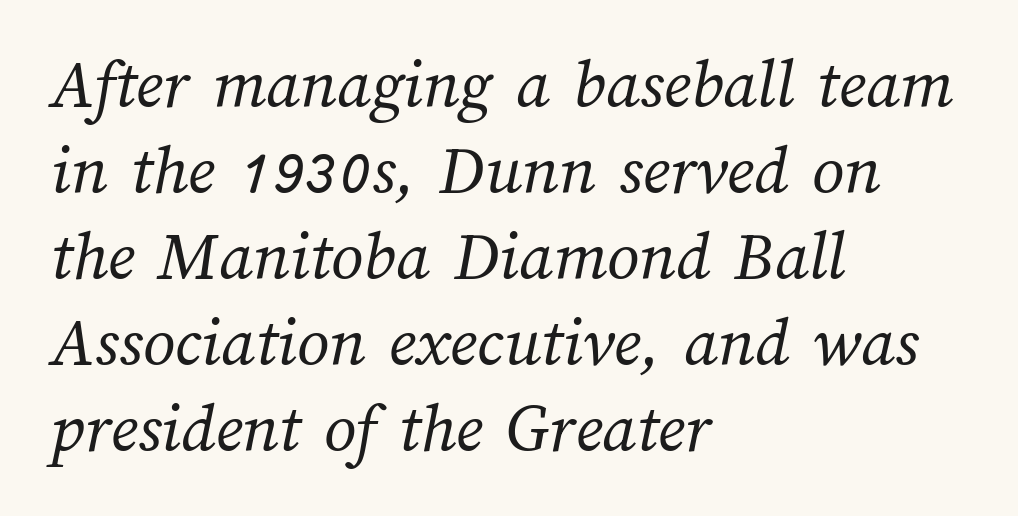
The baseline area is clear. In terms of letterspacing, this is plain default setting. Looks like regular typesetting: each glyph gets only the width it needs. Layout note: lines flush left. The typeface has the unassuming heft of standard copy or less.
